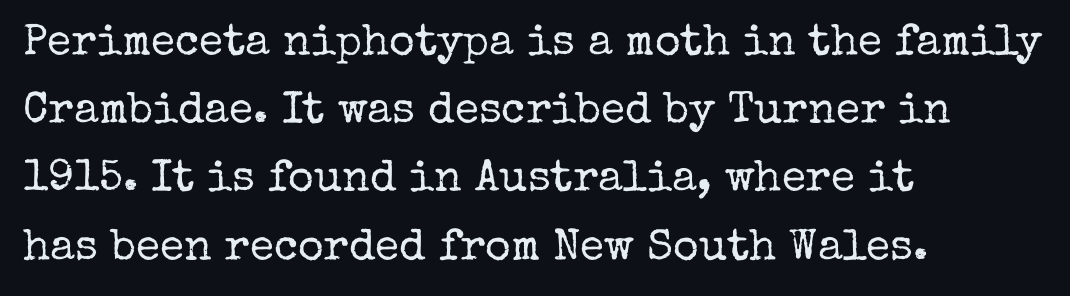
Q: Is the text bold? A: No.
Q: Is the text italic (slanted)? A: No, it is upright.
Q: Is the typeface a serif or a sans-serif typeface? A: Serif.
Q: Is the text underlined? A: No.
Q: How is the paragraph aligned? A: Left-aligned.
Q: Is the spacing between letters normal or unusually wide? A: Normal.
Q: Is the spacing between lines tight, normal or loose? A: Normal.
Q: Width (condensed, normal, or wide)? A: Normal.
Q: Stroke contrast? A: Low.
Q: x-height? A: Medium.
Q: Monospaced? A: No.
